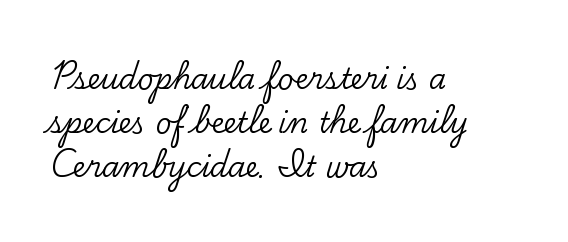
The image shows 28 px serif type; set left-aligned, normal line spacing (1.58x), normal letter spacing, not underlined; low stroke contrast and a small x-height.
